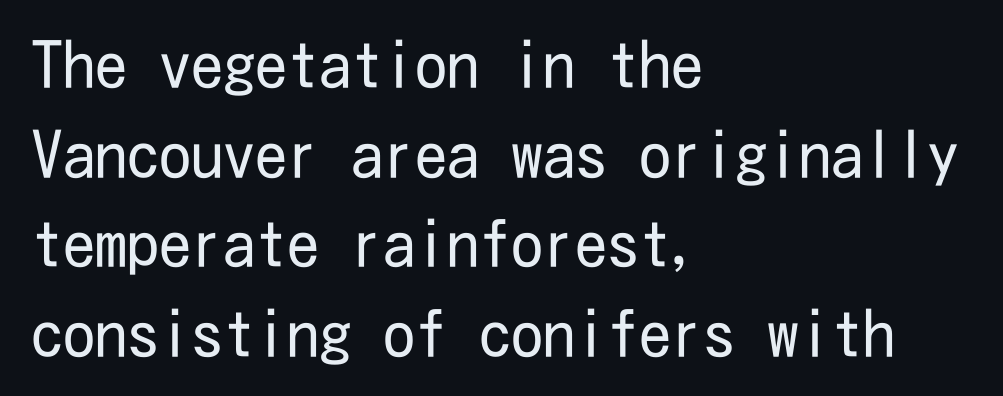
Q: Is the text bold? A: No.
Q: Is the text italic (slanted)? A: No, it is upright.
Q: Is the typeface a serif or a sans-serif typeface? A: Sans-serif.
Q: Is the text underlined? A: No.
Q: How is the paragraph aligned? A: Left-aligned.
Q: Is the spacing between letters normal or unusually wide? A: Normal.
Q: Is the spacing between lines tight, normal or loose? A: Normal.
Q: Width (condensed, normal, or wide)? A: Condensed.
Q: Stroke contrast? A: Low.
Q: x-height? A: Medium.
